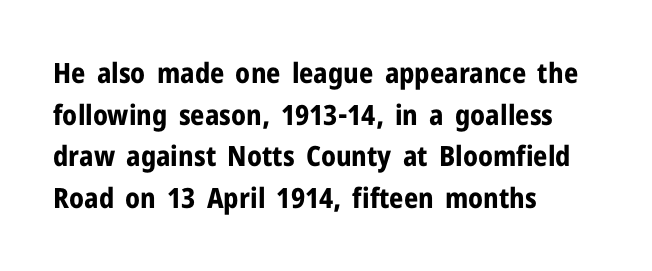
This rendering uses left alignment, leaving the right contour irregular. This is sans-serif lettering, the kind often seen on screens and signage. Do the letters lean? They stand straight. Glyph-to-glyph distance matches everyday printed text. Students, observe: this is what conventionally led text looks like.
